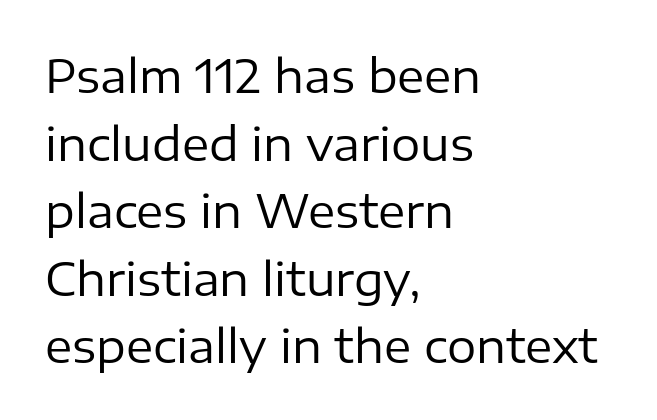
{"serif": "no", "italic": "no", "bold": "no", "weight": "regular", "width": "normal", "stroke_contrast": "low", "x_height": "medium", "monospaced": "no", "underline": "no", "align": "left", "line_spacing": "normal", "line_spacing_ratio": 1.47, "letter_spacing": "normal", "letter_spacing_em": 0.0, "glyph_px": 46}
